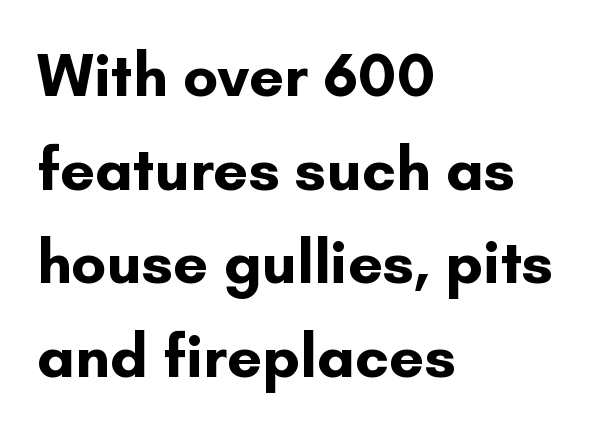
The image shows 62 px bold sans-serif type, upright; set left-aligned, normal line spacing (1.51x), normal letter spacing, not underlined; low stroke contrast and a small x-height.
